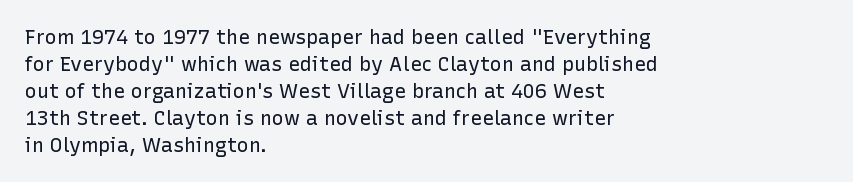
Q: Is the text bold? A: No.
Q: Is the text italic (slanted)? A: No, it is upright.
Q: Is the text underlined? A: No.
Q: How is the paragraph aligned? A: Left-aligned.
Q: Is the spacing between letters normal or unusually wide? A: Normal.
Q: Is the spacing between lines tight, normal or loose? A: Normal.
